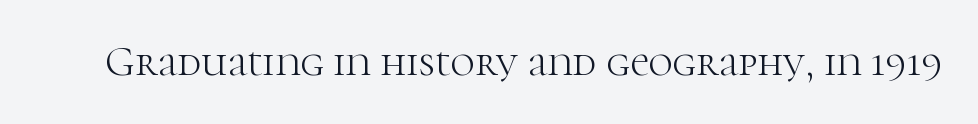
This sample has the flowing, uneven cadence of proportional lettering. Does extra space separate the letters? No, they use regular spacing. Italic? Not at all — the glyphs are vertical. The face used here is seriffed, in the tradition of book romans.
